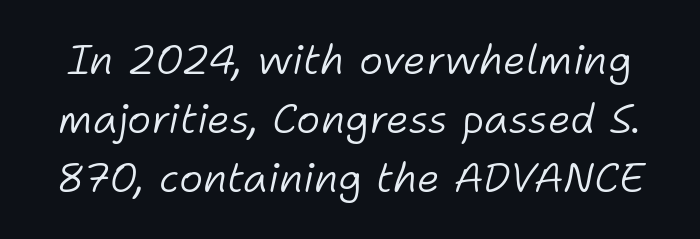
The image shows 41 px light type, italic (leaning right); set normal line spacing (1.44x), normal letter spacing, not underlined; low stroke contrast and a medium x-height.
